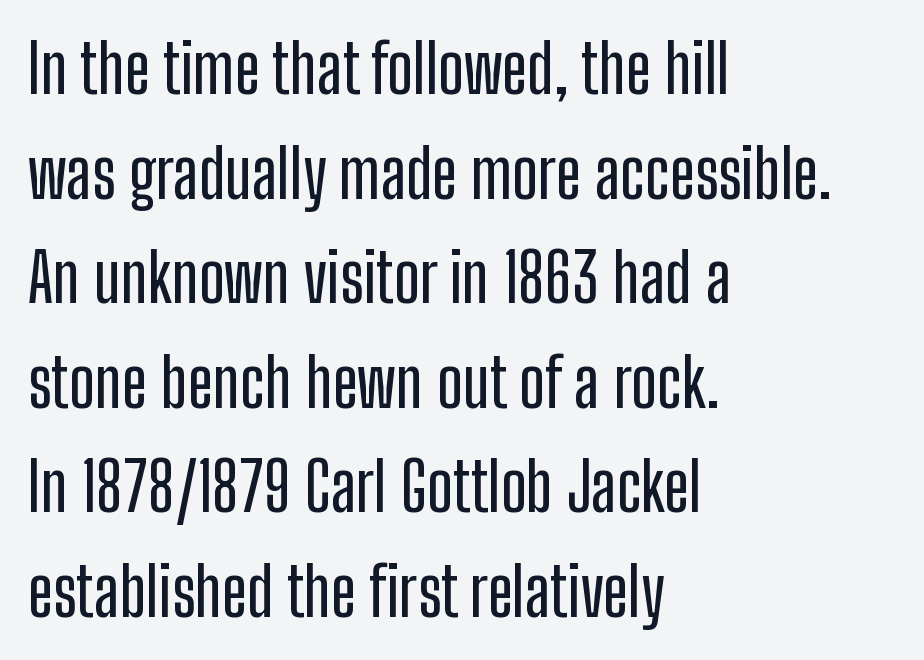
The image shows 67 px condensed sans-serif type, upright; set left-aligned, normal line spacing (1.56x), normal letter spacing, not underlined; low stroke contrast and a medium x-height.
